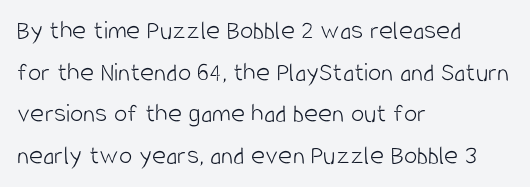
This sample uses an upright cut, with every glyph sitting square on the baseline. Lines of text with bare space underneath. The setting favours the left margin, as ordinary paragraphs usually do. Leading: standard. The typesetting does not lean heavy: it is not bold. You could call the tracking neutral — neither tight nor loose.
